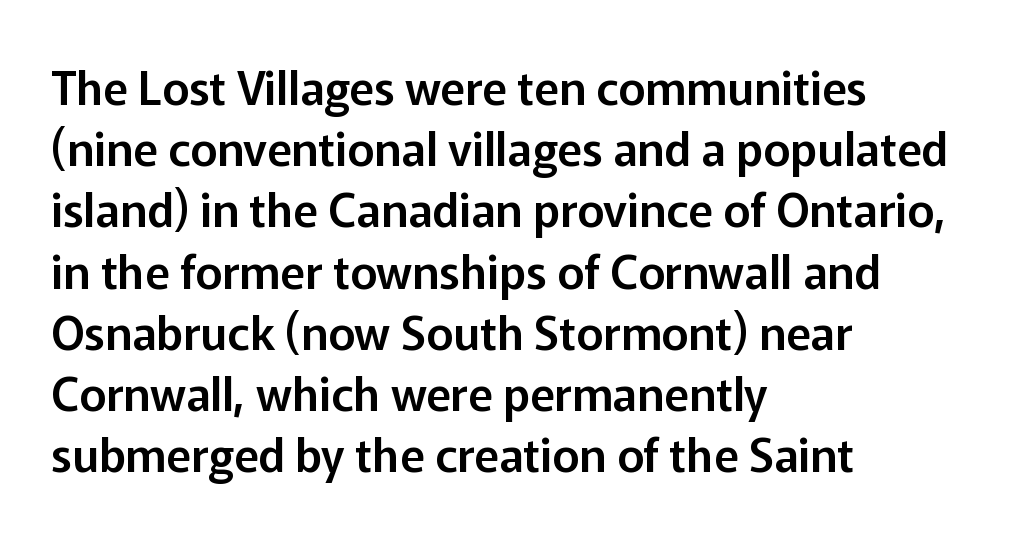
{"serif": "no", "italic": "no", "width": "normal", "stroke_contrast": "low", "x_height": "medium", "monospaced": "no", "underline": "no", "align": "left", "line_spacing": "normal", "line_spacing_ratio": 1.33, "letter_spacing": "normal", "letter_spacing_em": 0.0, "glyph_px": 46}
